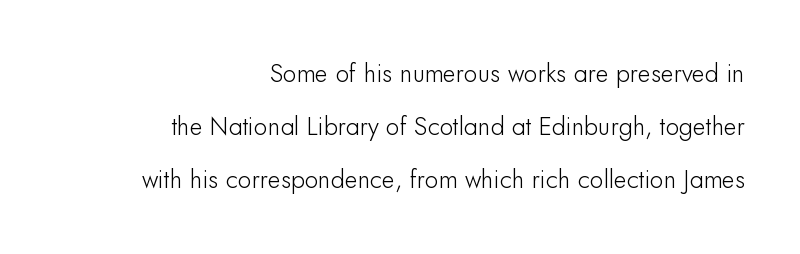
{"italic": "no", "underline": "no", "align": "right", "line_spacing": "loose", "line_spacing_ratio": 2.13, "letter_spacing": "normal", "letter_spacing_em": 0.0, "glyph_px": 25}
